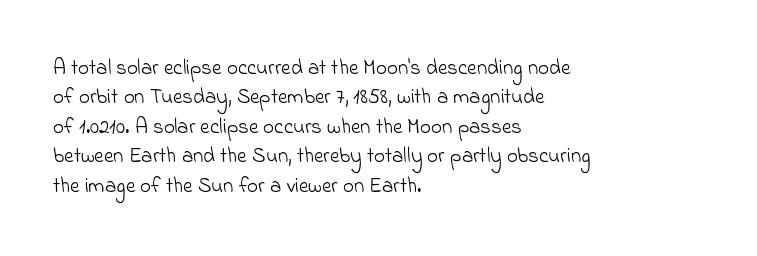
In terms of letterspacing, this is plain default setting. Just letters on the line, the space beneath them empty. Layout note: lines flush left. Stroke mass is kept to a normal reading level or below. The vertical gap from one line to the next is medium.
